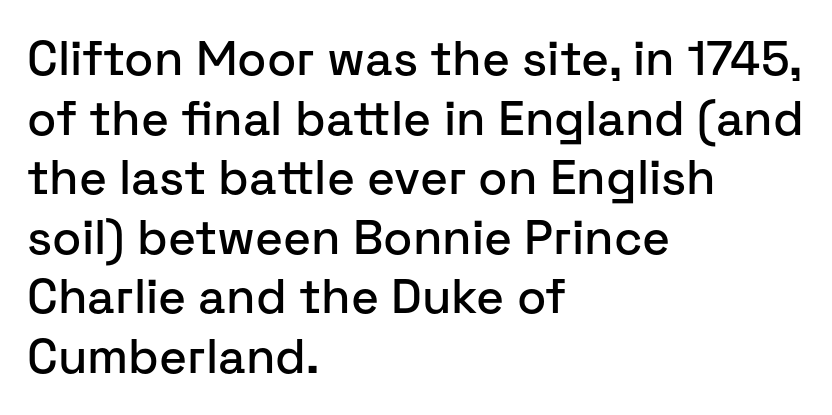
This rendering features lettering with no underline. Italic? Not at all — the glyphs are vertical. You could not count columns in this text — the font is proportionally spaced. The lines are quadded left. In terms of letterform style, serifs are entirely absent. Tracking value appears to be zero — textbook default spacing.
